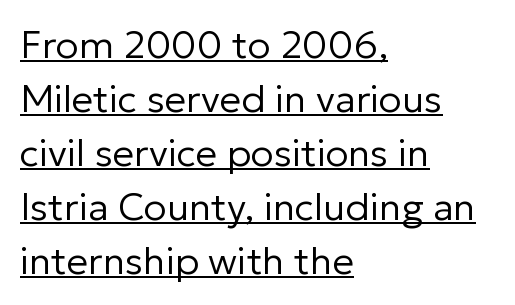
The font sits on the lighter half of the weight spectrum, regular included. Where is the straight margin? On the left. Varying glyph widths throughout — classic text-font behaviour. One glance says typical: line gaps are just what's usual. I'd call this a sans setting — the letters go barefoot. Underlining? Definitely there.
